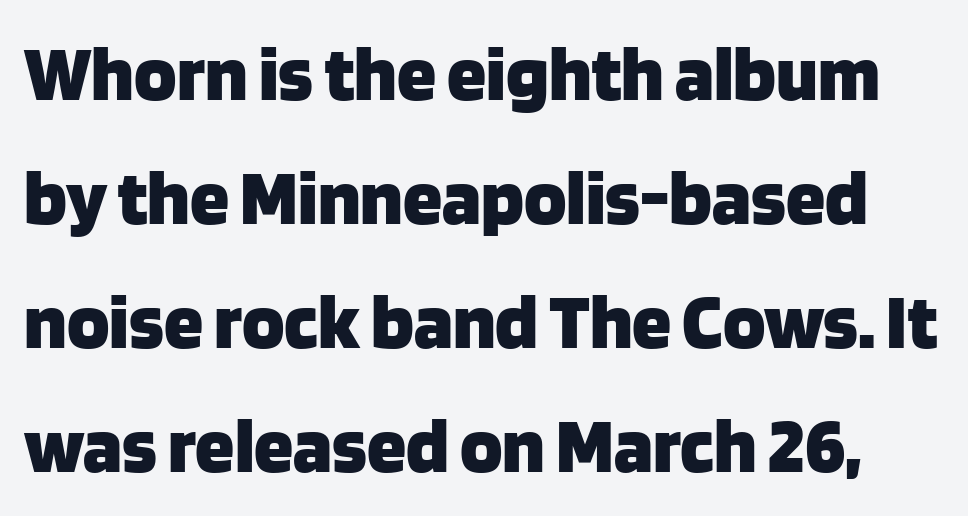
{"serif": "no", "italic": "no", "bold": "yes", "weight": "heavy", "width": "normal", "stroke_contrast": "low", "x_height": "large", "monospaced": "no", "underline": "no", "line_spacing": "normal", "line_spacing_ratio": 1.57, "letter_spacing": "normal", "letter_spacing_em": 0.0, "glyph_px": 79}
